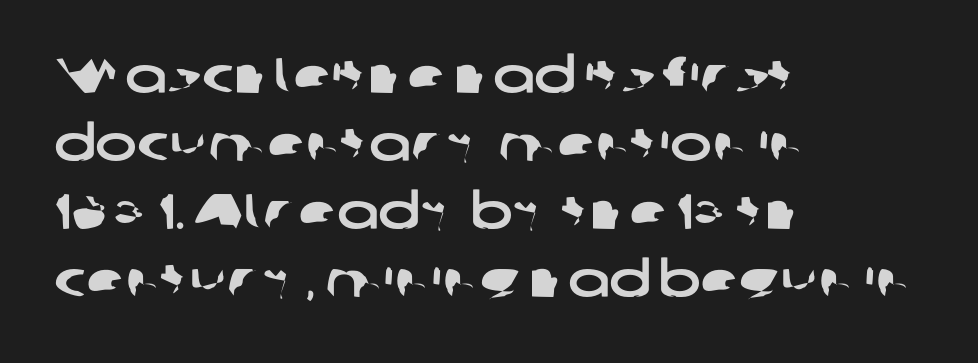
The string is rendered with underlining switched off. A normal amount of white space separates one row of letters from the next. The rendering keeps characters at their native spacing. The rag falls on the right side of this text block. Here the designer chose a conventional face with non-uniform glyph widths.
